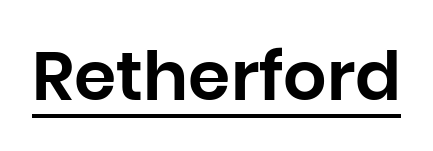
The image shows 68 px sans-serif type, upright; set normal letter spacing, underlined; low stroke contrast and a large x-height.
